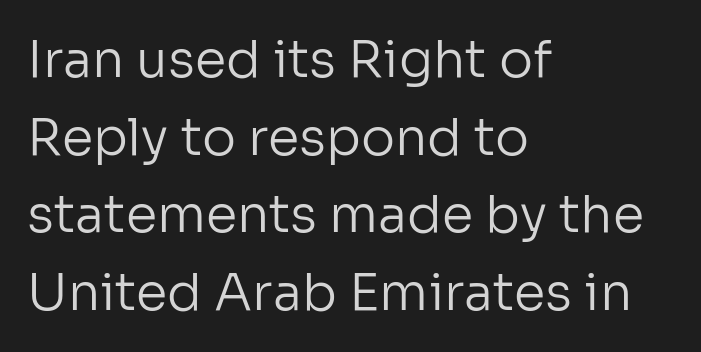
{"serif": "no", "italic": "no", "bold": "no", "weight": "regular", "width": "normal", "stroke_contrast": "low", "x_height": "medium", "monospaced": "no", "underline": "no", "align": "left", "line_spacing": "normal", "line_spacing_ratio": 1.52, "letter_spacing": "normal", "letter_spacing_em": 0.0, "glyph_px": 51}
